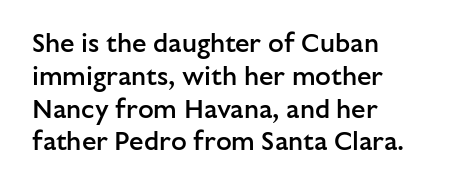
The image shows 26 px text type, upright; set left-aligned, normal line spacing (1.26x), normal letter spacing, not underlined.
